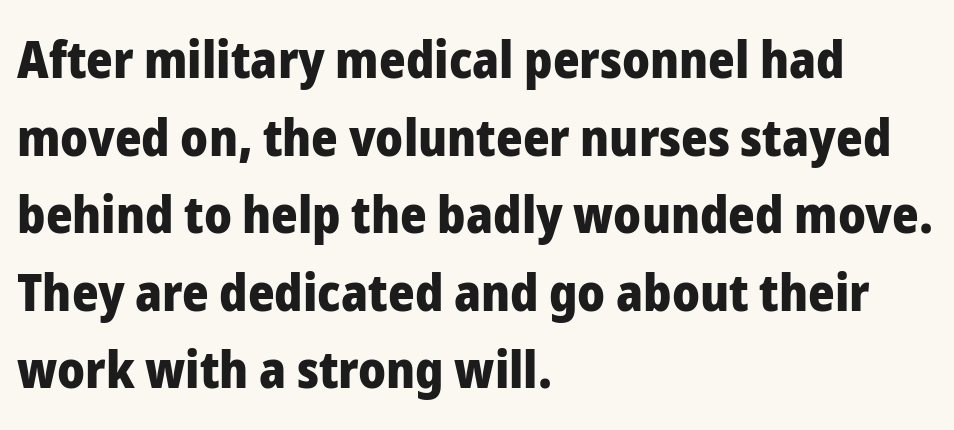
The image shows 51 px heavy sans-serif type, upright; set left-aligned, normal line spacing (1.52x), normal letter spacing, not underlined; low stroke contrast and a medium x-height.
